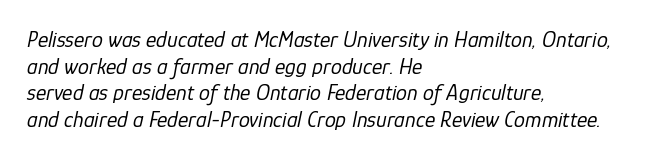
The image shows 22 px text type, italic (leaning right); set left-aligned, line spacing 1.21x, normal letter spacing, not underlined.
